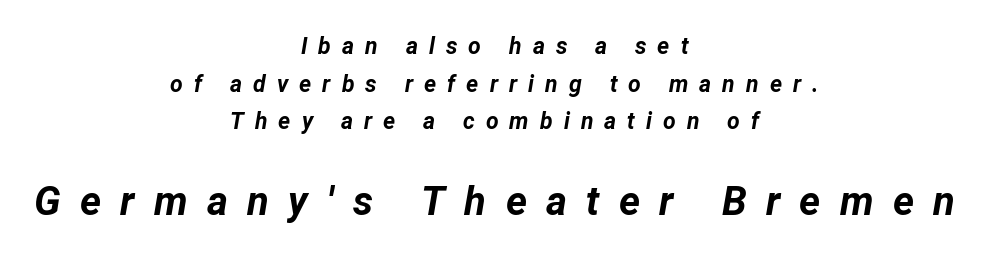
Q: Is the text bold? A: Yes.
Q: Is the text italic (slanted)? A: Yes, it leans right by about 12 degrees.
Q: Is the text underlined? A: No.
Q: How is the paragraph aligned? A: Centered.
Q: Is the spacing between letters normal or unusually wide? A: Unusually wide.
Q: Is the spacing between lines tight, normal or loose? A: Normal.
Q: Which block of text is set in a larger size, the first (top) or the second (bottom)? A: The second (bottom) one.
Q: Width (condensed, normal, or wide)? A: Normal.
Q: Stroke contrast? A: Low.
Q: x-height? A: Medium.
Q: Monospaced? A: No.
